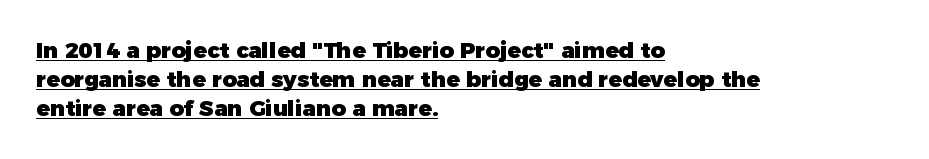
{"italic": "no", "bold": "yes", "underline": "yes", "align": "left", "line_spacing": "normal", "line_spacing_ratio": 1.32, "letter_spacing": "normal", "letter_spacing_em": 0.0, "glyph_px": 22}
